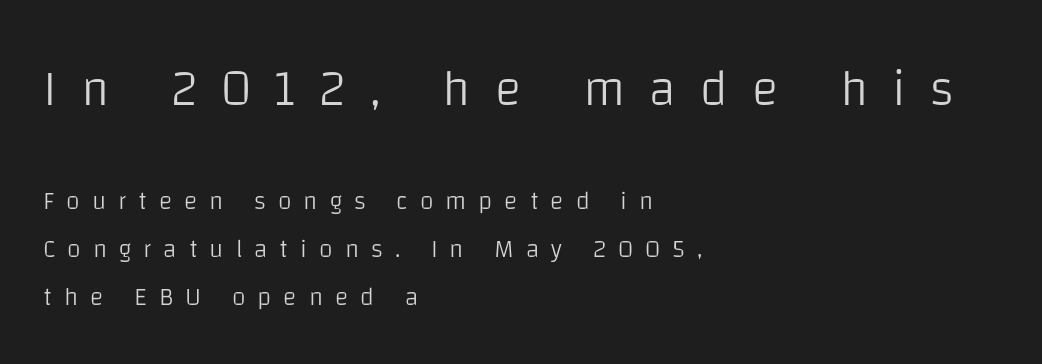
{"serif": "no", "italic": "no", "bold": "no", "weight": "light", "width": "normal", "stroke_contrast": "low", "x_height": "large", "monospaced": "no", "underline": "no", "align": "left", "line_spacing": "loose", "line_spacing_ratio": 1.91, "letter_spacing": "wide", "letter_spacing_em": 0.48, "larger_block": "first", "size_ratio": 2.0, "glyph_px": 50}
